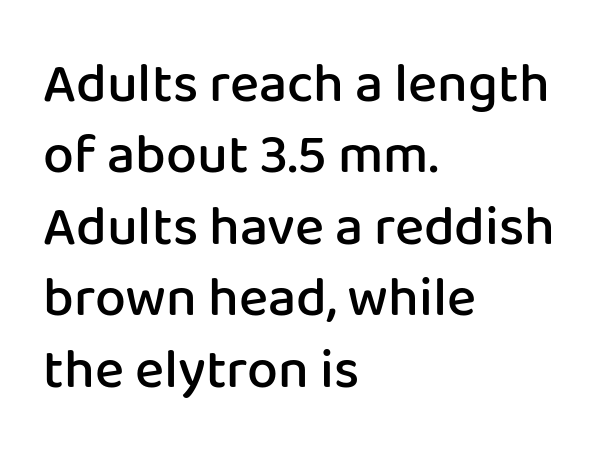
{"serif": "no", "italic": "no", "bold": "semi", "weight": "semibold", "width": "normal", "stroke_contrast": "low", "x_height": "medium", "monospaced": "no", "underline": "no", "align": "left", "line_spacing": "normal", "line_spacing_ratio": 1.3, "letter_spacing": "normal", "letter_spacing_em": 0.0, "glyph_px": 55}
